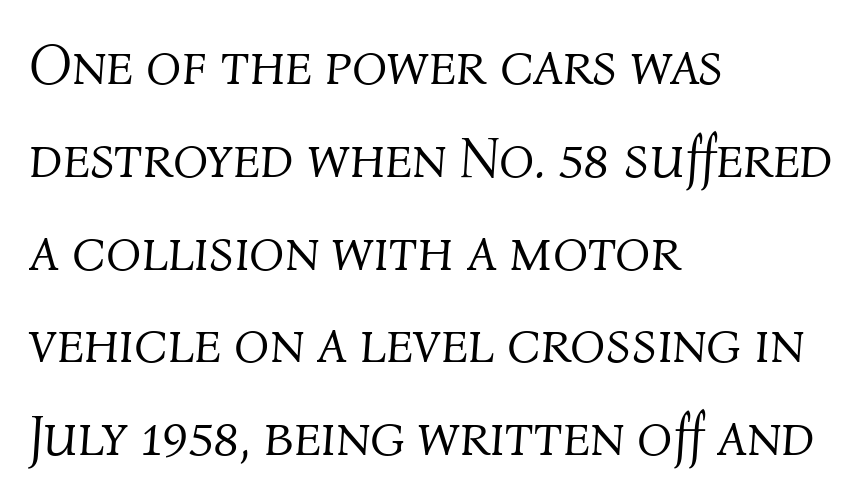
The type is set solid horizontally, with unmodified tracking. These lines are rendered in a variable-pitch font. It's the slanting kind of type. The vertical gap from one line to the next is medium. Just letters on the line, the space beneath them empty.
